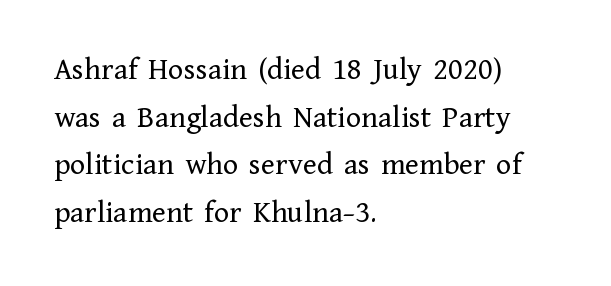
The image shows 32 px regular-weight serif type, upright; set left-aligned, normal line spacing (1.49x), normal letter spacing, not underlined; low stroke contrast and a medium x-height.
